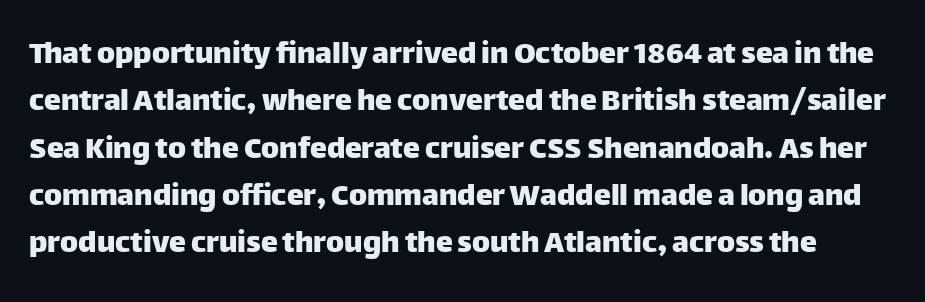
Q: Is the text italic (slanted)? A: No, it is upright.
Q: Is the typeface a serif or a sans-serif typeface? A: Sans-serif.
Q: Is the text underlined? A: No.
Q: Is the spacing between letters normal or unusually wide? A: Normal.
Q: Is the spacing between lines tight, normal or loose? A: Normal.
Q: Width (condensed, normal, or wide)? A: Normal.
Q: Stroke contrast? A: Low.
Q: x-height? A: Large.
Q: Monospaced? A: No.
